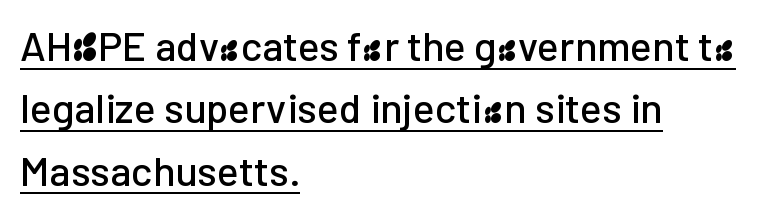
{"serif": "no", "italic": "no", "width": "normal", "stroke_contrast": "low", "x_height": "medium", "monospaced": "no", "underline": "yes", "align": "left", "line_spacing": "normal", "line_spacing_ratio": 1.52, "letter_spacing": "normal", "letter_spacing_em": 0.0, "glyph_px": 41}
